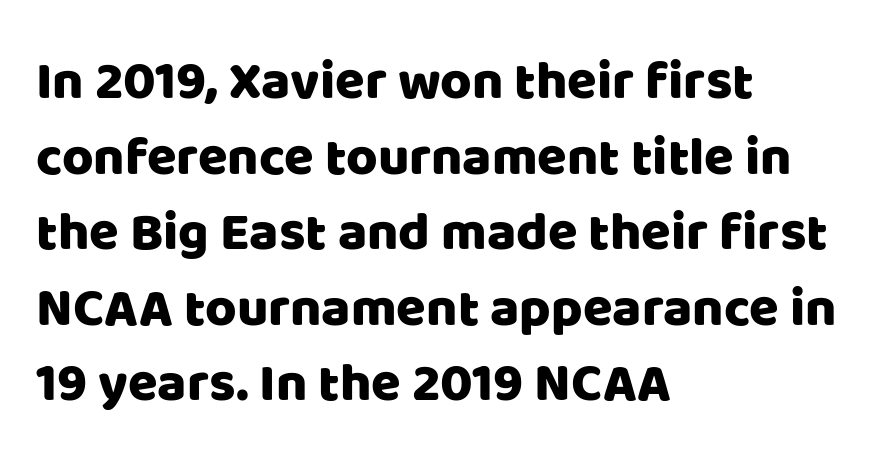
{"serif": "no", "italic": "no", "width": "normal", "stroke_contrast": "low", "x_height": "large", "monospaced": "no", "underline": "no", "align": "left", "line_spacing": "normal", "line_spacing_ratio": 1.4, "letter_spacing": "normal", "letter_spacing_em": 0.0, "glyph_px": 54}
